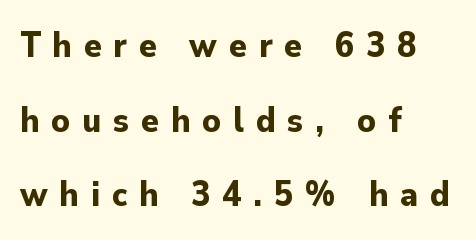
Underlining? Definitely not there. Weight check: bold — yes, fully. A typesetter would call this heavily tracked-out type. Is this a fixed-width face? No — the glyphs have proportional, varying widths.
